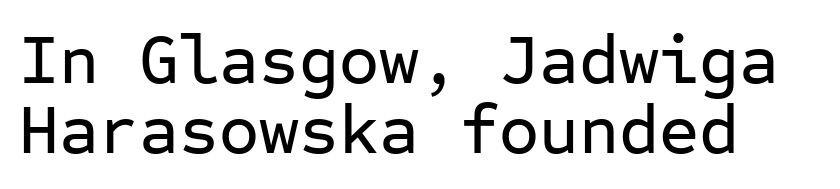
In terms of letterspacing, this is plain default setting. A roman cut, with each character standing at attention. In terms of leading, this rendering errs on the cramped side. The letters carry no serifs — their stems end cleanly without finishing strokes. The ragged edge is on the right, which tells us the setting is flush left.
